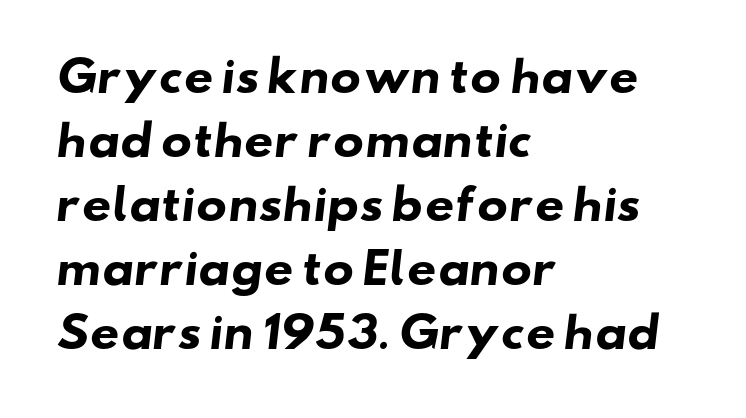
Q: Is the text bold? A: Yes.
Q: Is the typeface a serif or a sans-serif typeface? A: Sans-serif.
Q: Is the text underlined? A: No.
Q: How is the paragraph aligned? A: Left-aligned.
Q: Is the spacing between letters normal or unusually wide? A: Normal.
Q: Is the spacing between lines tight, normal or loose? A: Normal.
Q: Width (condensed, normal, or wide)? A: Wide.
Q: Stroke contrast? A: Low.
Q: x-height? A: Small.
Q: Monospaced? A: No.
